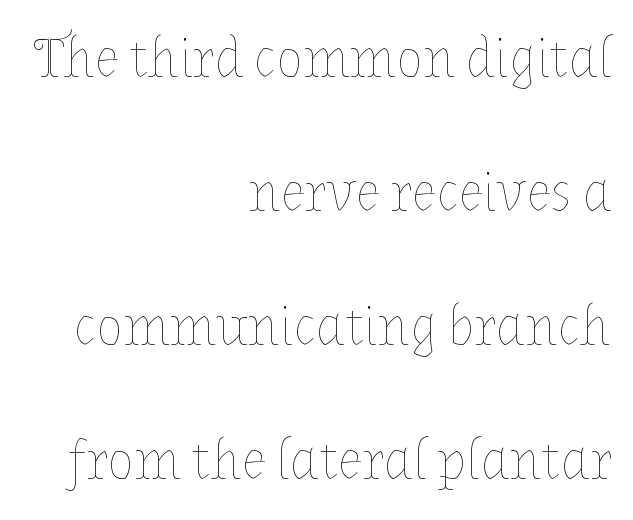
{"italic": "no", "bold": "no", "weight": "thin", "width": "normal", "stroke_contrast": "low", "x_height": "medium", "monospaced": "no", "underline": "no", "align": "right", "line_spacing": "loose", "line_spacing_ratio": 2.39, "letter_spacing": "normal", "letter_spacing_em": 0.0, "glyph_px": 56}
